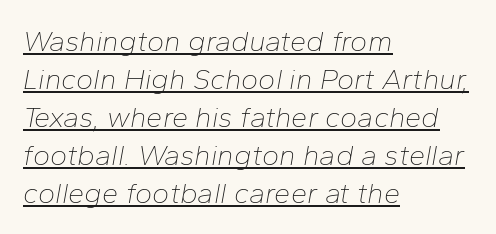
Q: Is the text bold? A: No.
Q: Is the text italic (slanted)? A: Yes, it leans right by about 10 degrees.
Q: Is the text underlined? A: Yes.
Q: How is the paragraph aligned? A: Left-aligned.
Q: Is the spacing between letters normal or unusually wide? A: Normal.
Q: Is the spacing between lines tight, normal or loose? A: Normal.
Q: Width (condensed, normal, or wide)? A: Normal.
Q: Stroke contrast? A: Low.
Q: x-height? A: Medium.
Q: Monospaced? A: No.
